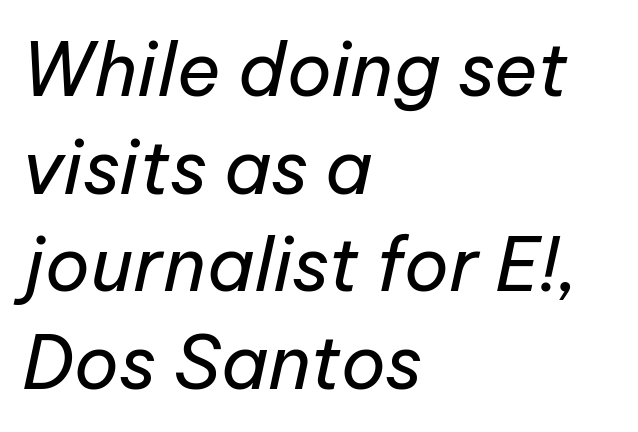
The image shows 74 px regular-weight type, italic (leaning right); set left-aligned, normal line spacing (1.32x), normal letter spacing, not underlined; low stroke contrast and a medium x-height.
